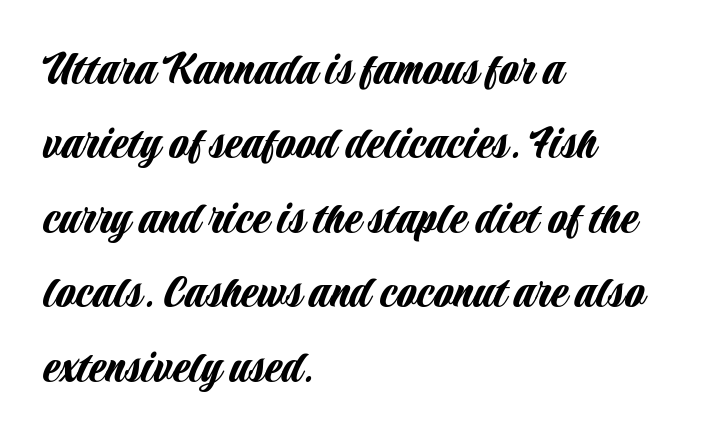
{"serif": "no", "width": "condensed", "stroke_contrast": "low", "x_height": "large", "monospaced": "no", "underline": "no", "align": "left", "line_spacing": "normal", "line_spacing_ratio": 1.49, "letter_spacing": "normal", "letter_spacing_em": 0.0, "glyph_px": 50}
